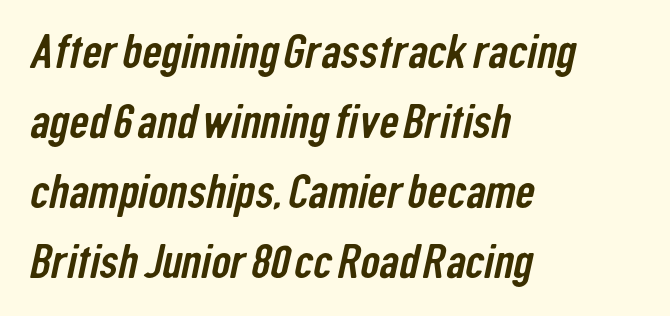
Q: Is the typeface a serif or a sans-serif typeface? A: Sans-serif.
Q: Is the text underlined? A: No.
Q: How is the paragraph aligned? A: Left-aligned.
Q: Is the spacing between letters normal or unusually wide? A: Normal.
Q: Is the spacing between lines tight, normal or loose? A: Normal.
Q: Width (condensed, normal, or wide)? A: Condensed.
Q: Stroke contrast? A: Low.
Q: x-height? A: Medium.
Q: Monospaced? A: No.
